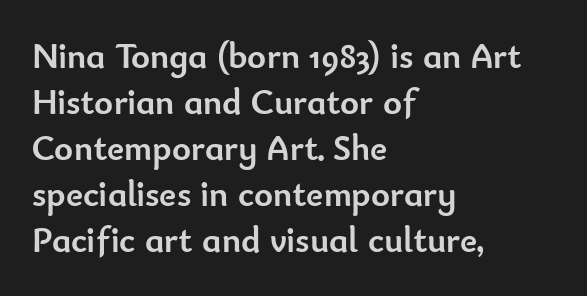
The image shows 36 px semibold sans-serif type, upright; set left-aligned, normal line spacing (1.28x), normal letter spacing, not underlined; low stroke contrast and a small x-height.
